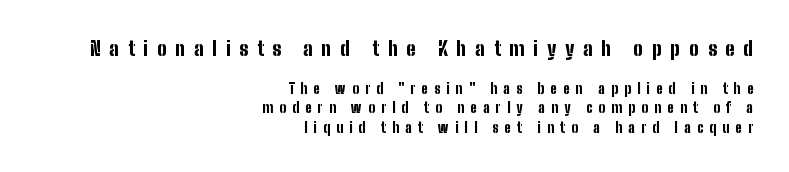
{"italic": "no", "bold": "yes", "underline": "no", "align": "right", "line_spacing": "normal", "line_spacing_ratio": 1.39, "letter_spacing": "wide", "letter_spacing_em": 0.44, "larger_block": "first", "size_ratio": 1.43, "glyph_px": 20}
